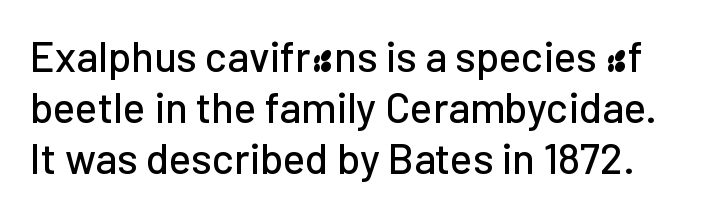
The image shows 42 px sans-serif type, upright; set line spacing 1.22x, normal letter spacing, not underlined; low stroke contrast and a medium x-height.
